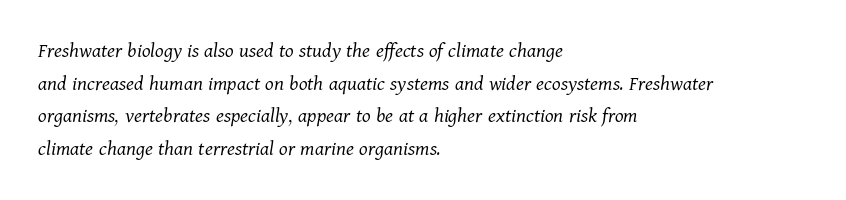
Q: Is the text bold? A: No.
Q: Is the text italic (slanted)? A: Yes, it leans right by about 11 degrees.
Q: Is the text underlined? A: No.
Q: How is the paragraph aligned? A: Left-aligned.
Q: Is the spacing between letters normal or unusually wide? A: Normal.
Q: Is the spacing between lines tight, normal or loose? A: Normal.
